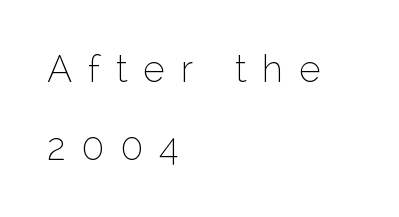
{"serif": "no", "italic": "no", "bold": "no", "weight": "thin", "width": "normal", "stroke_contrast": "low", "x_height": "medium", "monospaced": "no", "underline": "no", "align": "left", "line_spacing": "loose", "line_spacing_ratio": 2.11, "letter_spacing": "wide", "letter_spacing_em": 0.43, "glyph_px": 37}
